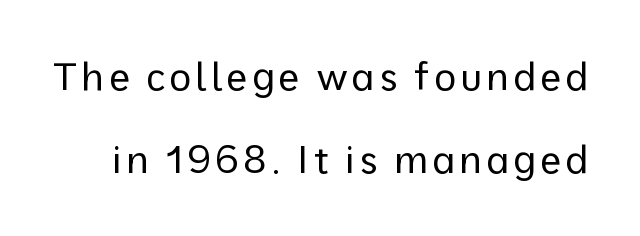
Q: Is the text bold? A: No.
Q: Is the text italic (slanted)? A: No, it is upright.
Q: Is the typeface a serif or a sans-serif typeface? A: Sans-serif.
Q: Is the text underlined? A: No.
Q: Is the spacing between lines tight, normal or loose? A: Loose.
Q: Width (condensed, normal, or wide)? A: Normal.
Q: Stroke contrast? A: Low.
Q: x-height? A: Medium.
Q: Monospaced? A: No.
